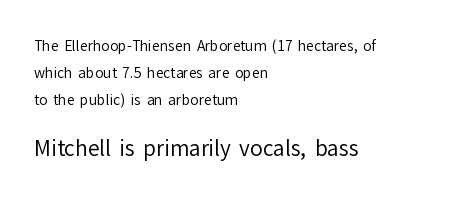
Decoration check: the copy has no underline. The characters are drawn with everyday or finer stroke widths. Tall strokes in this sample are plumb rather than angled. The second block has been scaled up relative to the first. The paragraph has a hard left edge and a soft right edge. Honestly, the rows look like they've been pulled way apart.
